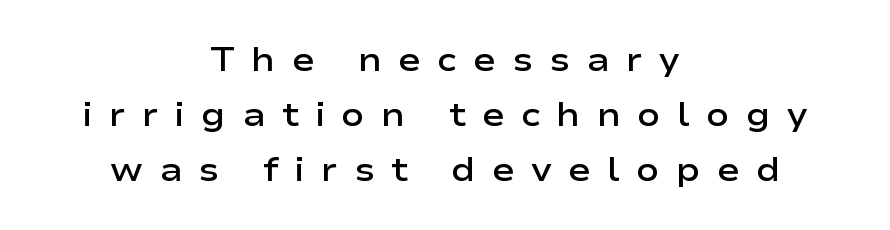
Summary of vertical rhythm: regular, with standard interline spacing. Each letter's strokes conclude bluntly, with no projecting serifs. Its strokes are somewhat broadened, the hallmark of semibold type. Display-style spreading of the glyphs; the letterfit is very open. Think of a printed novel: that variable character pitch is what you see here. The axis of the letterforms is exactly vertical.
